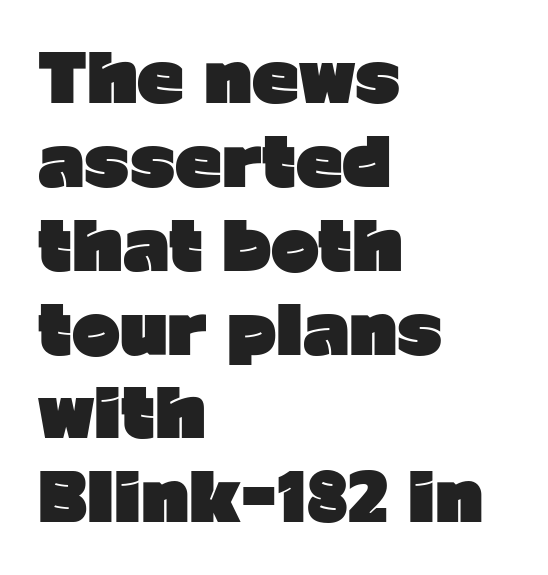
{"serif": "no", "italic": "no", "bold": "yes", "weight": "heavy", "width": "normal", "stroke_contrast": "low", "x_height": "medium", "monospaced": "no", "underline": "no", "align": "left", "line_spacing": "normal", "line_spacing_ratio": 1.29, "letter_spacing": "normal", "letter_spacing_em": 0.0, "glyph_px": 65}
